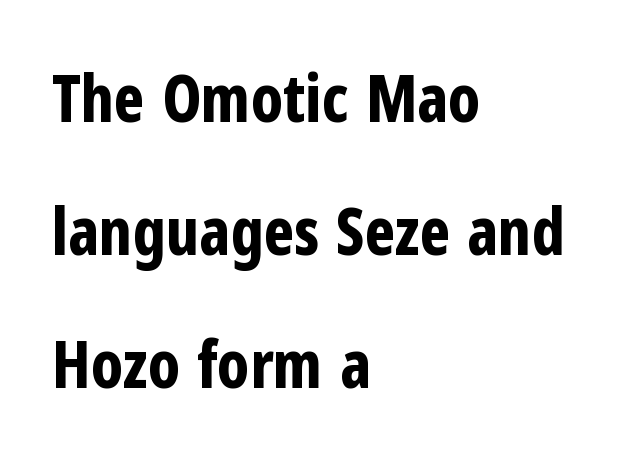
Where is the straight margin? On the left. Descender tails drop into unmarked territory. Nope, not italic — everything's standing straight. Summary of weight: heavy, a full bold.
